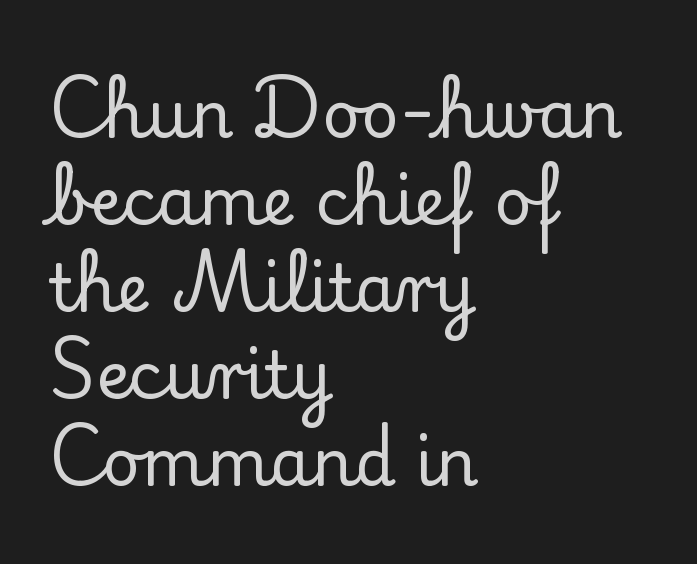
{"serif": "yes", "italic": "no", "width": "normal", "stroke_contrast": "low", "x_height": "small", "monospaced": "no", "underline": "no", "align": "left", "line_spacing": "normal", "line_spacing_ratio": 1.34, "letter_spacing": "normal", "letter_spacing_em": 0.0, "glyph_px": 65}
